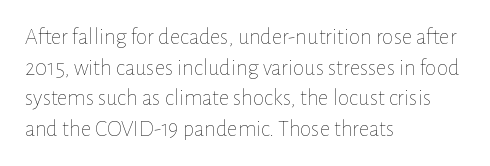
The image shows 23 px text type, upright; set left-aligned, normal line spacing (1.33x), normal letter spacing, not underlined.
